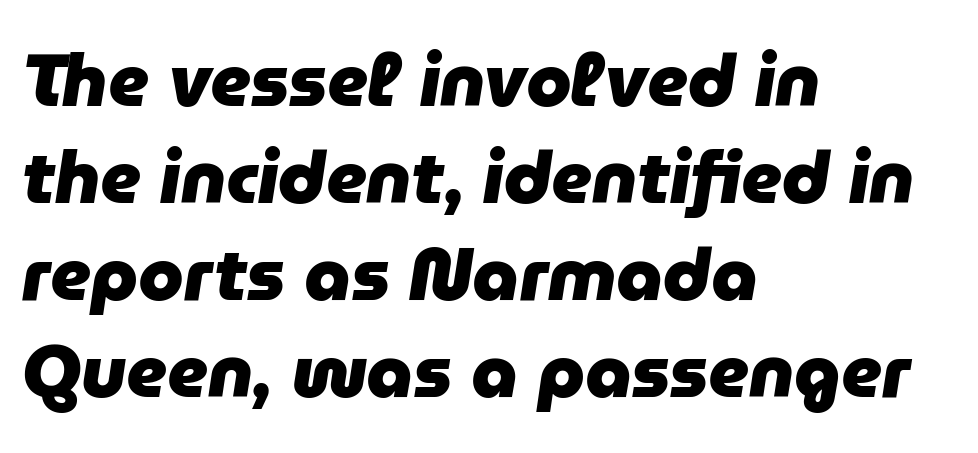
The image shows 73 px heavy type, italic (leaning right); set left-aligned, normal line spacing (1.33x), normal letter spacing, not underlined; low stroke contrast and a medium x-height.
